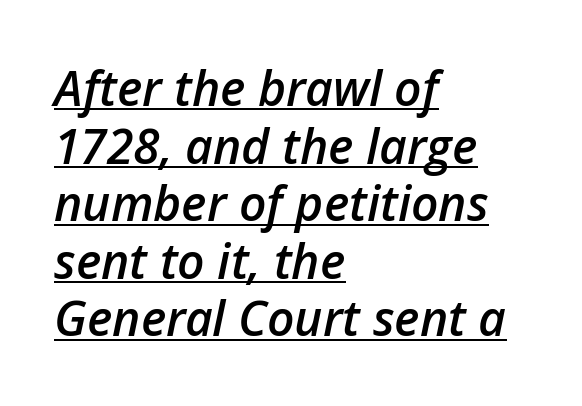
{"italic": "yes", "lean": "right", "slant_degrees": 12, "bold": "semi", "weight": "semibold", "width": "normal", "stroke_contrast": "low", "x_height": "medium", "monospaced": "no", "underline": "yes", "align": "left", "line_spacing_ratio": 1.2, "letter_spacing": "normal", "letter_spacing_em": 0.0, "glyph_px": 48}
